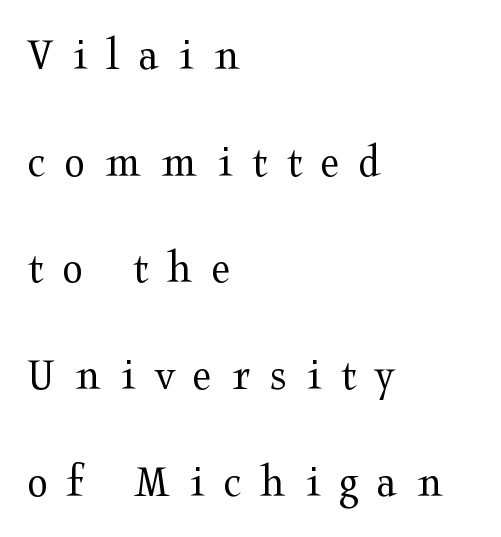
Q: Is the text bold? A: No.
Q: Is the text italic (slanted)? A: No, it is upright.
Q: Is the typeface a serif or a sans-serif typeface? A: Serif.
Q: Is the text underlined? A: No.
Q: How is the paragraph aligned? A: Left-aligned.
Q: Is the spacing between letters normal or unusually wide? A: Unusually wide.
Q: Is the spacing between lines tight, normal or loose? A: Loose.
Q: Width (condensed, normal, or wide)? A: Wide.
Q: Stroke contrast? A: Medium.
Q: x-height? A: Medium.
Q: Monospaced? A: No.
